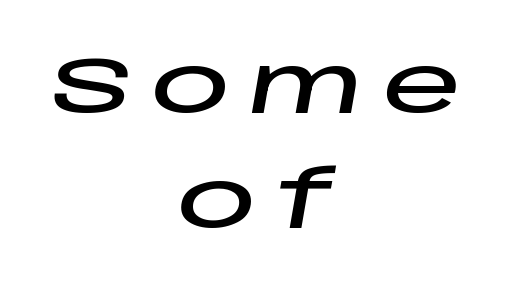
Beneath every word, the page is bare. Normally led — the rows are evenly, conventionally spaced. Looks like regular typesetting: each glyph gets only the width it needs. Visually the block forms a symmetrical silhouette, jagged on both flanks. Looking at the ascenders, they clearly lean. Substantial extra tracking has been applied to these lines.
